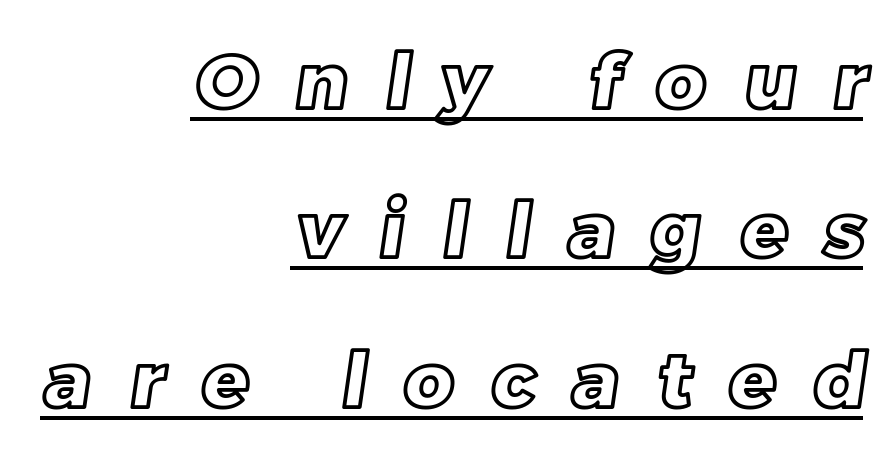
Q: Is the text underlined? A: Yes.
Q: How is the paragraph aligned? A: Right-aligned.
Q: Is the spacing between letters normal or unusually wide? A: Unusually wide.
Q: Is the spacing between lines tight, normal or loose? A: Loose.
Q: Width (condensed, normal, or wide)? A: Normal.
Q: x-height? A: Large.
Q: Monospaced? A: No.
